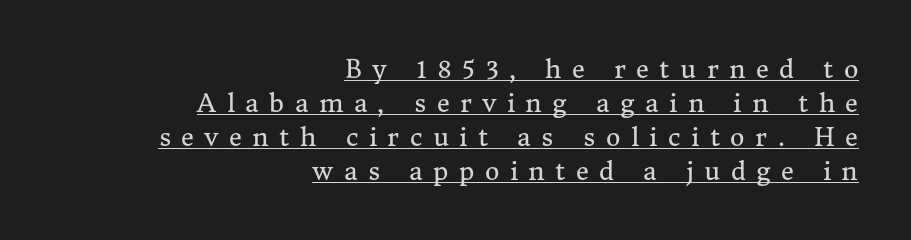
Q: Is the text bold? A: No.
Q: Is the text italic (slanted)? A: No, it is upright.
Q: Is the text underlined? A: Yes.
Q: How is the paragraph aligned? A: Right-aligned.
Q: Is the spacing between letters normal or unusually wide? A: Unusually wide.
Q: Is the spacing between lines tight, normal or loose? A: Normal.
